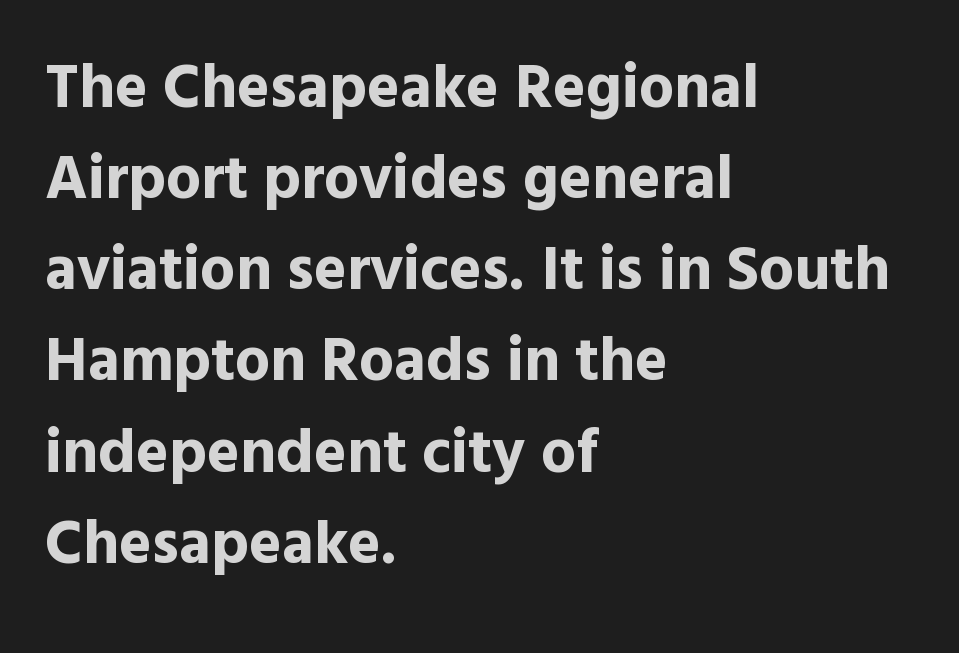
Q: Is the text bold? A: Yes.
Q: Is the text italic (slanted)? A: No, it is upright.
Q: Is the typeface a serif or a sans-serif typeface? A: Sans-serif.
Q: Is the text underlined? A: No.
Q: How is the paragraph aligned? A: Left-aligned.
Q: Is the spacing between letters normal or unusually wide? A: Normal.
Q: Is the spacing between lines tight, normal or loose? A: Normal.
Q: Width (condensed, normal, or wide)? A: Normal.
Q: x-height? A: Medium.
Q: Monospaced? A: No.
